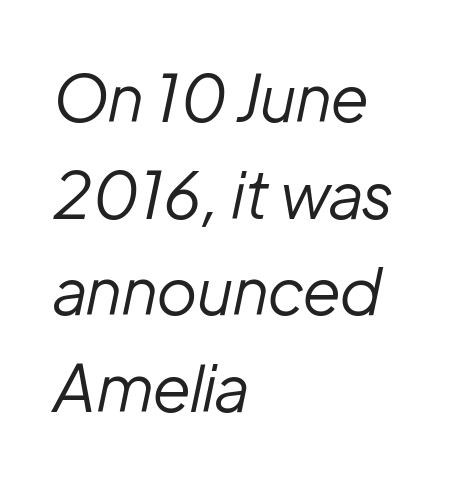
{"italic": "yes", "lean": "right", "slant_degrees": 12, "bold": "no", "weight": "regular", "width": "normal", "stroke_contrast": "low", "x_height": "medium", "monospaced": "no", "underline": "no", "align": "left", "line_spacing": "normal", "line_spacing_ratio": 1.51, "letter_spacing": "normal", "letter_spacing_em": 0.0, "glyph_px": 64}
